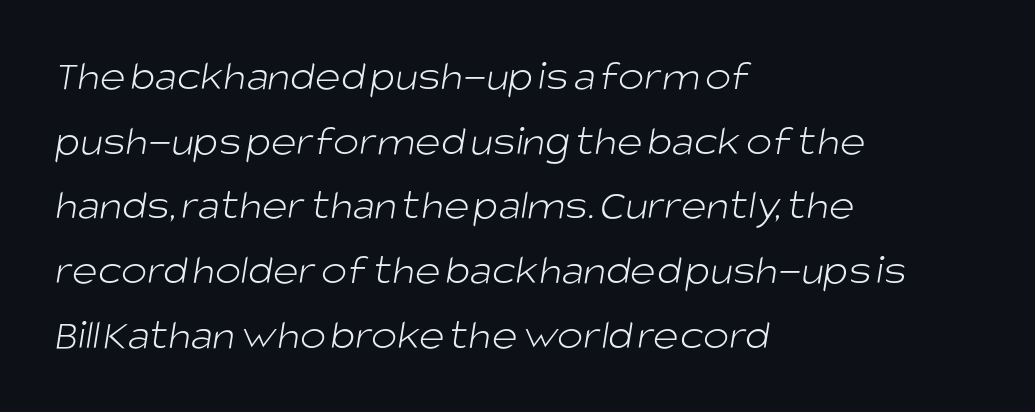
The image shows 44 px light sans-serif type; set left-aligned, normal line spacing (1.47x), normal letter spacing, not underlined; low stroke contrast and a large x-height.
